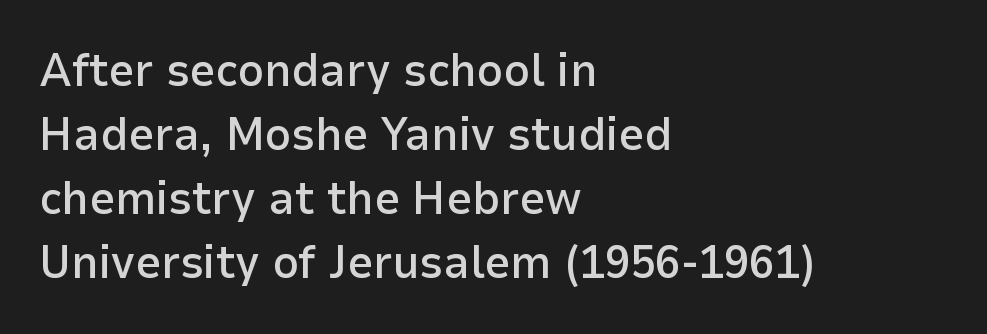
The image shows 46 px semibold sans-serif type, upright; set left-aligned, normal line spacing (1.39x), normal letter spacing, not underlined; low stroke contrast and a medium x-height.
